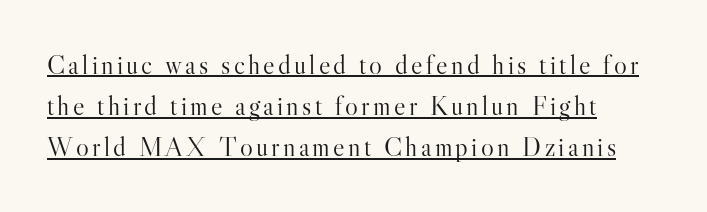
Q: Is the text bold? A: No.
Q: Is the text italic (slanted)? A: No, it is upright.
Q: Is the text underlined? A: Yes.
Q: How is the paragraph aligned? A: Left-aligned.
Q: Is the spacing between lines tight, normal or loose? A: Normal.
